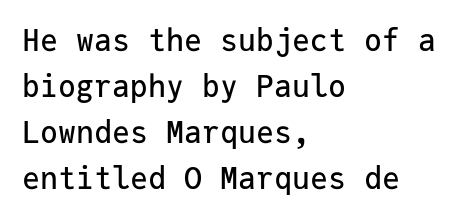
Q: Is the text italic (slanted)? A: No, it is upright.
Q: Is the typeface a serif or a sans-serif typeface? A: Sans-serif.
Q: Is the text underlined? A: No.
Q: How is the paragraph aligned? A: Left-aligned.
Q: Is the spacing between letters normal or unusually wide? A: Normal.
Q: Is the spacing between lines tight, normal or loose? A: Normal.
Q: Width (condensed, normal, or wide)? A: Normal.
Q: Stroke contrast? A: Low.
Q: x-height? A: Medium.
Q: Monospaced? A: Yes.
